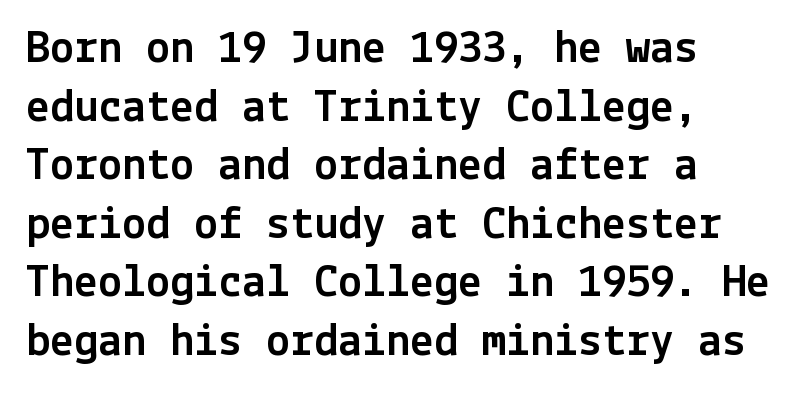
Q: Is the text italic (slanted)? A: No, it is upright.
Q: Is the typeface a serif or a sans-serif typeface? A: Sans-serif.
Q: Is the text underlined? A: No.
Q: How is the paragraph aligned? A: Left-aligned.
Q: Is the spacing between letters normal or unusually wide? A: Normal.
Q: Width (condensed, normal, or wide)? A: Normal.
Q: x-height? A: Medium.
